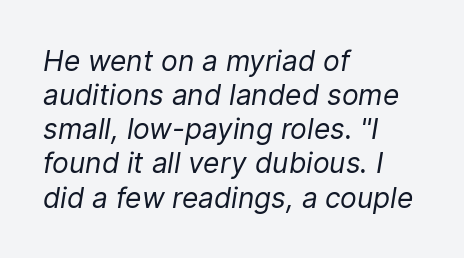
All the whitespace from short lines collects on the right. This rendering features lettering with no underline. Stroke thickness stays within the range of a standard reading face or lighter. There's an unmistakable incline to the writing here. Here the designer chose a conventional face with non-uniform glyph widths.
